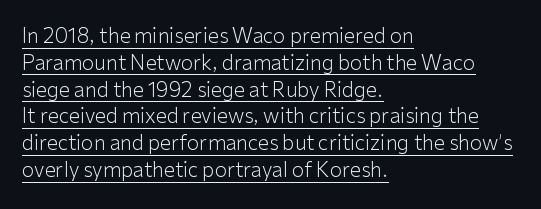
{"italic": "no", "bold": "no", "underline": "yes", "align": "left", "line_spacing": "normal", "line_spacing_ratio": 1.34, "letter_spacing": "normal", "letter_spacing_em": 0.0, "glyph_px": 20}
